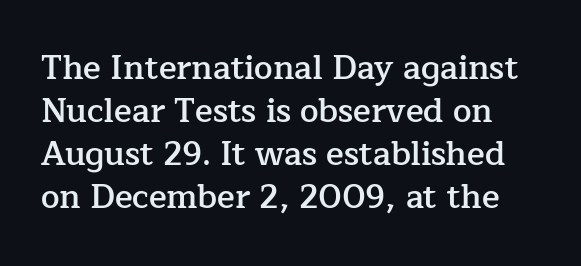
Q: Is the text bold? A: Semi-bold.
Q: Is the text italic (slanted)? A: No, it is upright.
Q: Is the typeface a serif or a sans-serif typeface? A: Serif.
Q: Is the text underlined? A: No.
Q: Is the spacing between letters normal or unusually wide? A: Normal.
Q: Is the spacing between lines tight, normal or loose? A: Normal.
Q: Width (condensed, normal, or wide)? A: Normal.
Q: Stroke contrast? A: Low.
Q: x-height? A: Medium.
Q: Monospaced? A: No.
